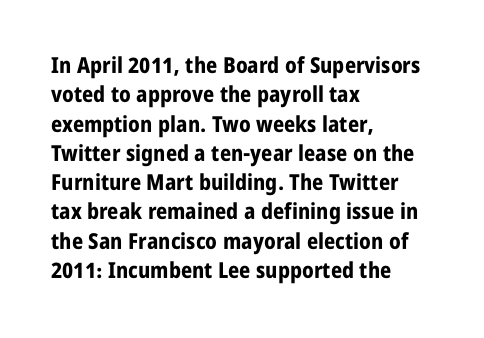
Every character sits straight up, as roman type does. Visually the block forms a straight wall on the left and a jagged coastline on the right. I'd describe the lettering as bold — thick and assertive. Unmarked baselines from the first word to the last.
